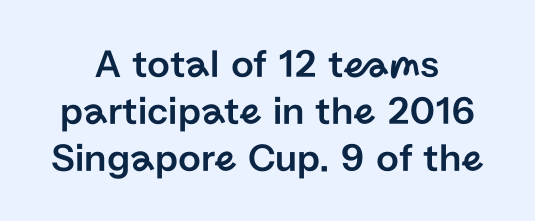
The image shows 40 px sans-serif type, upright; set centered, line spacing 1.17x, normal letter spacing, not underlined; low stroke contrast and a medium x-height.
